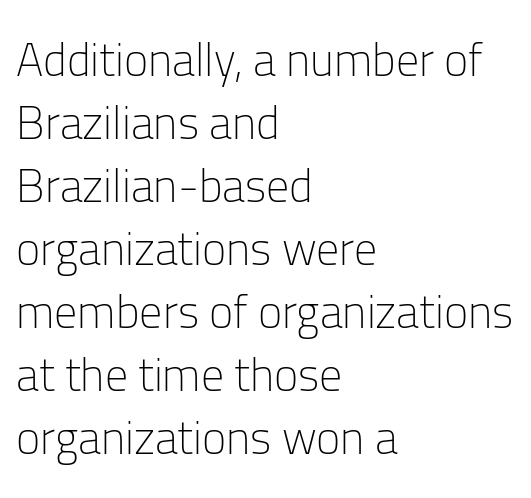
{"serif": "no", "italic": "no", "bold": "no", "weight": "light", "width": "normal", "stroke_contrast": "low", "x_height": "medium", "monospaced": "no", "underline": "no", "align": "left", "line_spacing": "normal", "line_spacing_ratio": 1.37, "letter_spacing": "normal", "letter_spacing_em": 0.0, "glyph_px": 46}
